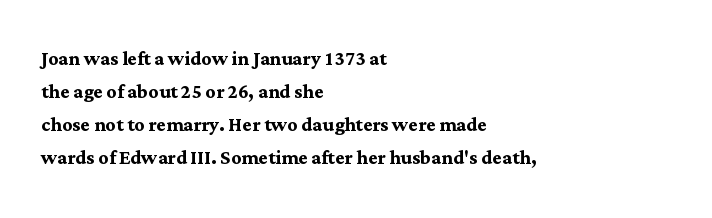
Q: Is the text bold? A: Yes.
Q: Is the text italic (slanted)? A: No, it is upright.
Q: Is the text underlined? A: No.
Q: How is the paragraph aligned? A: Left-aligned.
Q: Is the spacing between letters normal or unusually wide? A: Normal.
Q: Is the spacing between lines tight, normal or loose? A: Normal.
